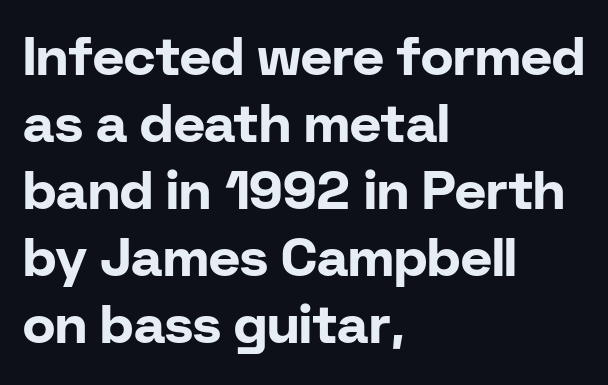
Q: Is the text bold? A: Yes.
Q: Is the text italic (slanted)? A: No, it is upright.
Q: Is the typeface a serif or a sans-serif typeface? A: Sans-serif.
Q: Is the text underlined? A: No.
Q: How is the paragraph aligned? A: Left-aligned.
Q: Is the spacing between letters normal or unusually wide? A: Normal.
Q: Width (condensed, normal, or wide)? A: Normal.
Q: Stroke contrast? A: Low.
Q: x-height? A: Medium.
Q: Monospaced? A: No.
